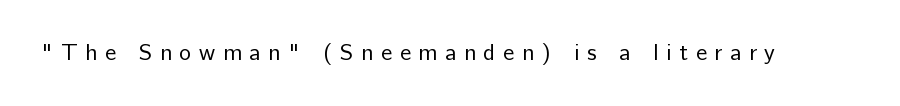
The image shows 23 px text type, upright; set unusually wide letter spacing (+0.33 em), not underlined.
